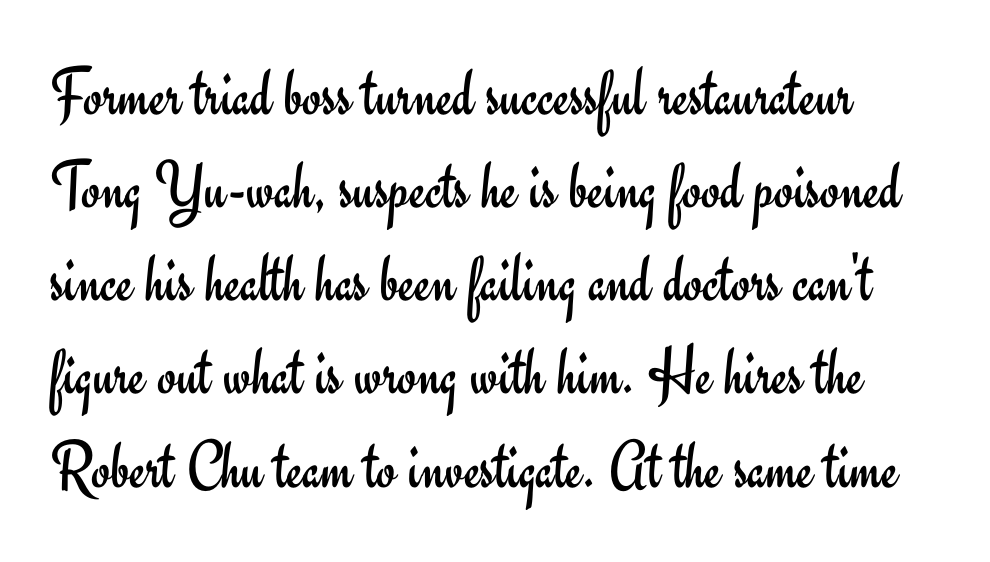
{"serif": "no", "bold": "no", "weight": "regular", "width": "normal", "stroke_contrast": "low", "x_height": "small", "monospaced": "no", "underline": "no", "line_spacing": "normal", "line_spacing_ratio": 1.35, "letter_spacing": "normal", "letter_spacing_em": 0.0, "glyph_px": 69}
